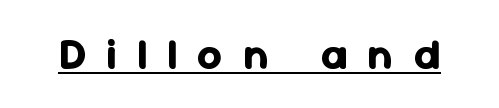
The image shows 43 px bold sans-serif type, upright; set unusually wide letter spacing (+0.47 em), underlined; low stroke contrast and a medium x-height.
